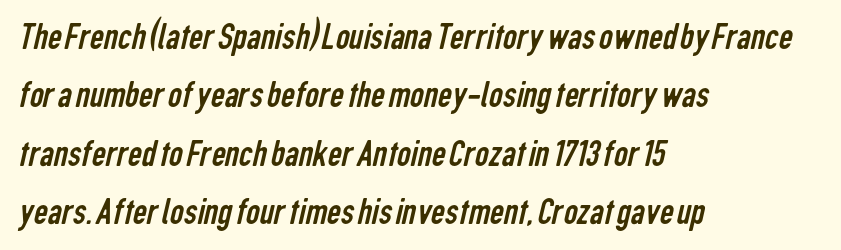
The image shows 39 px regular-weight, condensed sans-serif type; set left-aligned, normal line spacing (1.5x), normal letter spacing, not underlined; low stroke contrast and a medium x-height.
